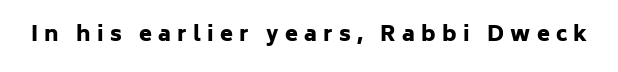
Q: Is the text bold? A: Yes.
Q: Is the text italic (slanted)? A: No, it is upright.
Q: Is the text underlined? A: No.
Q: Is the spacing between letters normal or unusually wide? A: Unusually wide.
